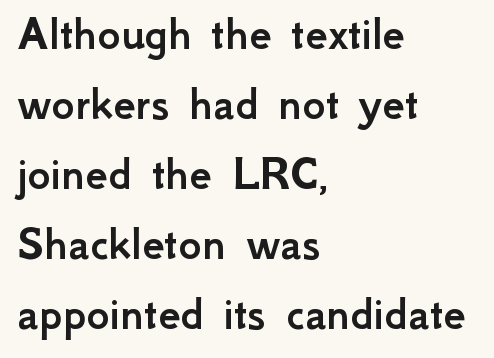
Q: Is the text italic (slanted)? A: No, it is upright.
Q: Is the typeface a serif or a sans-serif typeface? A: Sans-serif.
Q: Is the text underlined? A: No.
Q: How is the paragraph aligned? A: Left-aligned.
Q: Is the spacing between letters normal or unusually wide? A: Normal.
Q: Is the spacing between lines tight, normal or loose? A: Normal.
Q: Width (condensed, normal, or wide)? A: Normal.
Q: Stroke contrast? A: Low.
Q: x-height? A: Small.
Q: Monospaced? A: No.
